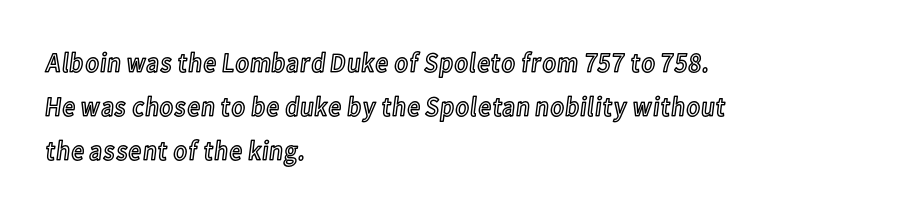
Q: Is the text italic (slanted)? A: Yes.
Q: Is the text underlined? A: No.
Q: How is the paragraph aligned? A: Left-aligned.
Q: Is the spacing between letters normal or unusually wide? A: Normal.
Q: Is the spacing between lines tight, normal or loose? A: Normal.
Q: Width (condensed, normal, or wide)? A: Condensed.
Q: x-height? A: Medium.
Q: Monospaced? A: No.
